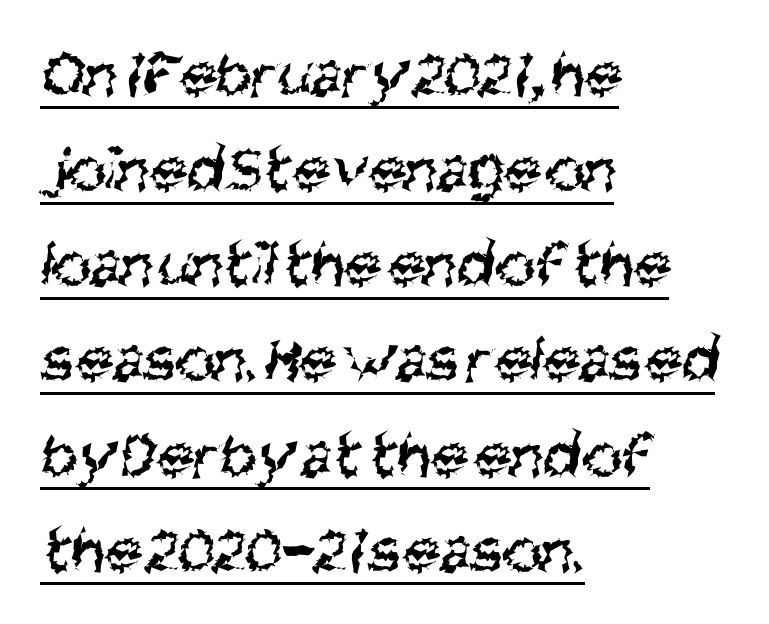
{"serif": "no", "bold": "no", "weight": "regular", "width": "condensed", "stroke_contrast": "medium", "x_height": "large", "monospaced": "no", "underline": "yes", "align": "left", "line_spacing": "normal", "line_spacing_ratio": 1.42, "letter_spacing": "normal", "letter_spacing_em": 0.0, "glyph_px": 67}
